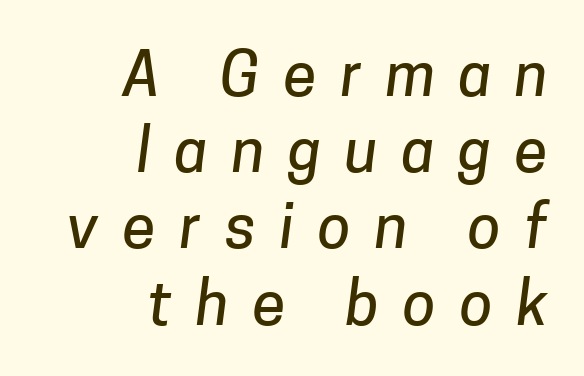
Q: Is the typeface a serif or a sans-serif typeface? A: Sans-serif.
Q: Is the text underlined? A: No.
Q: How is the paragraph aligned? A: Right-aligned.
Q: Is the spacing between letters normal or unusually wide? A: Unusually wide.
Q: Is the spacing between lines tight, normal or loose? A: Normal.
Q: Width (condensed, normal, or wide)? A: Normal.
Q: Stroke contrast? A: Low.
Q: x-height? A: Medium.
Q: Monospaced? A: No.
